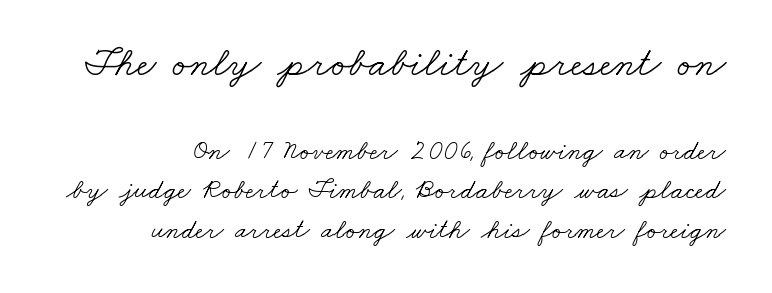
The image shows 42 px light, wide serif type; set right-aligned, normal line spacing (1.41x), normal letter spacing, not underlined; the first (top) block is 1.5x larger; low stroke contrast and a small x-height.
